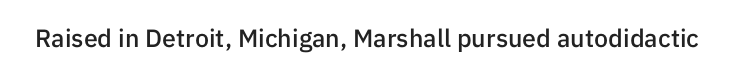
Q: Is the text bold? A: Semi-bold.
Q: Is the text italic (slanted)? A: No, it is upright.
Q: Is the text underlined? A: No.
Q: Is the spacing between letters normal or unusually wide? A: Normal.
